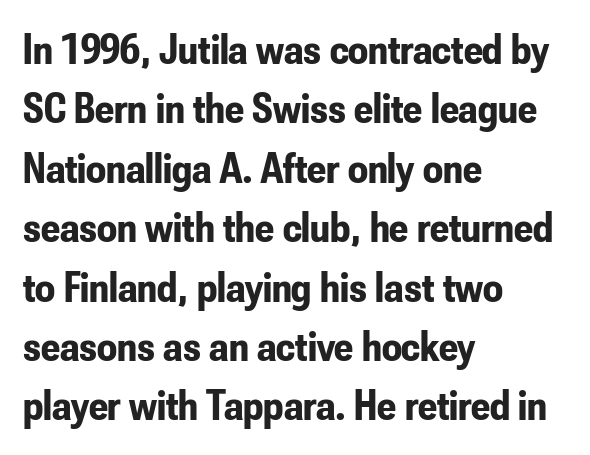
The image shows 44 px bold, condensed sans-serif type, upright; set left-aligned, normal line spacing (1.35x), normal letter spacing, not underlined; low stroke contrast and a small x-height.
